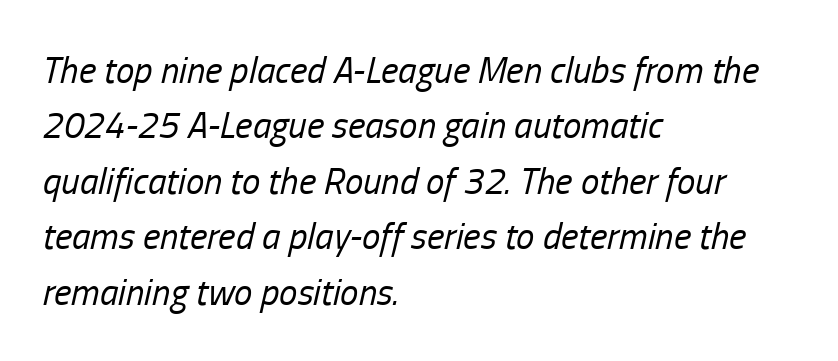
The image shows 37 px regular-weight, condensed type, italic (leaning right); set left-aligned, normal line spacing (1.5x), normal letter spacing, not underlined; low stroke contrast and a medium x-height.
